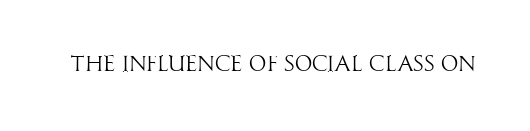
The image shows 22 px text type, upright; set normal letter spacing, not underlined.
